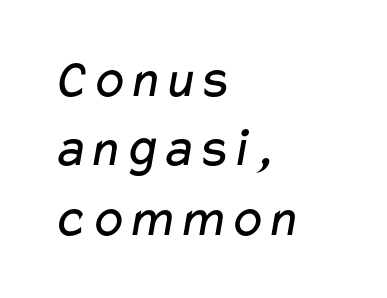
Compared with a centered layout, this one pins lines to the left instead. The letters sit at their default tracking, neither squeezed nor spread. Each letter's strokes conclude bluntly, with no projecting serifs. Weight: in the light-to-regular range. The letters advance in unequal steps, a hallmark of proportional type. Has an underline been added? It has not.
